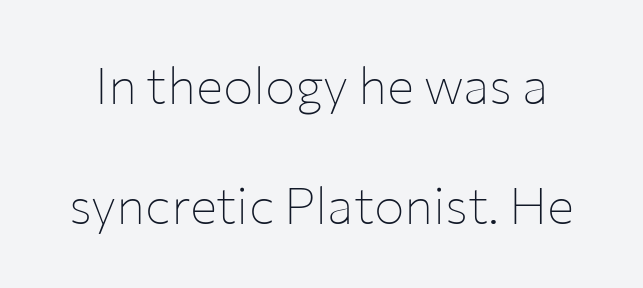
Q: Is the text bold? A: No.
Q: Is the text italic (slanted)? A: No, it is upright.
Q: Is the typeface a serif or a sans-serif typeface? A: Sans-serif.
Q: Is the text underlined? A: No.
Q: Is the spacing between letters normal or unusually wide? A: Normal.
Q: Is the spacing between lines tight, normal or loose? A: Loose.
Q: Width (condensed, normal, or wide)? A: Normal.
Q: Stroke contrast? A: Low.
Q: x-height? A: Medium.
Q: Monospaced? A: No.
